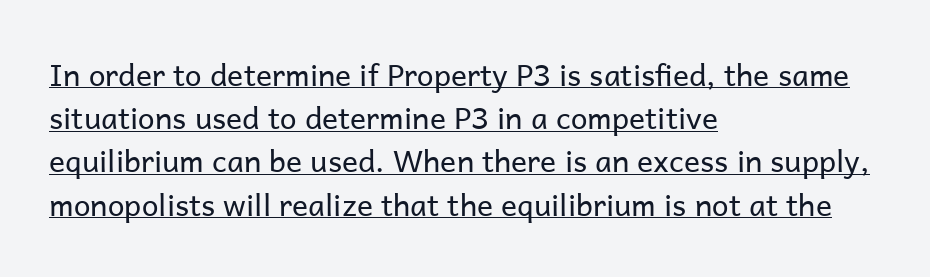
Serif or sans? Sans — the stroke terminals are bare. These lines keep a tight, regular rhythm from letter to letter. This is the regular roman posture of the typeface. Students, observe: this is what conventionally led text looks like. Looks like regular typesetting: each glyph gets only the width it needs. If you drew a ruler down the left edge, every line would touch it.
